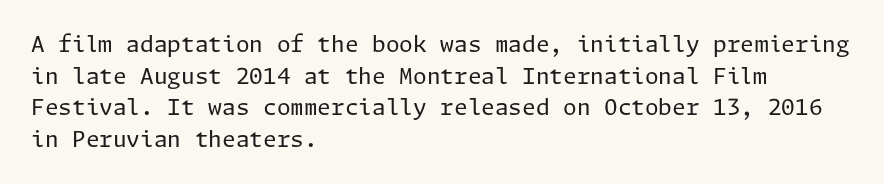
Q: Is the text bold? A: No.
Q: Is the text italic (slanted)? A: No, it is upright.
Q: Is the text underlined? A: No.
Q: How is the paragraph aligned? A: Left-aligned.
Q: Is the spacing between letters normal or unusually wide? A: Normal.
Q: Is the spacing between lines tight, normal or loose? A: Normal.
